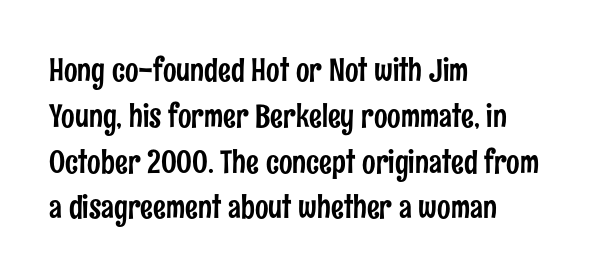
Summary of vertical rhythm: regular, with standard interline spacing. The passage shown is typeset with a sans-serif family. It's the straight-up-and-down kind of type. Leftover space on each line is placed entirely after the last word. You could call the tracking neutral — neither tight nor loose.
